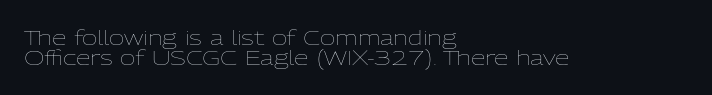
Here the glyphs are tracked normally, forming tight word shapes. Tall strokes in this sample are plumb rather than angled. Which margin do the lines hug? The left one — the right edge is uneven. Horizontal bands of white between lines are thin slivers. Descenders hang freely into open space.
